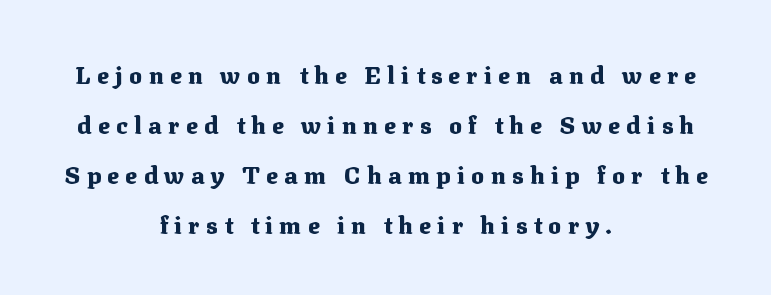
Q: Is the text bold? A: Yes.
Q: Is the text italic (slanted)? A: No, it is upright.
Q: Is the text underlined? A: No.
Q: How is the paragraph aligned? A: Centered.
Q: Is the spacing between letters normal or unusually wide? A: Unusually wide.
Q: Is the spacing between lines tight, normal or loose? A: Loose.
